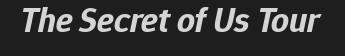
{"italic": "yes", "lean": "right", "slant_degrees": 12, "bold": "yes", "weight": "bold", "width": "normal", "stroke_contrast": "low", "x_height": "medium", "monospaced": "no", "underline": "no", "letter_spacing": "normal", "letter_spacing_em": 0.0, "glyph_px": 35}
